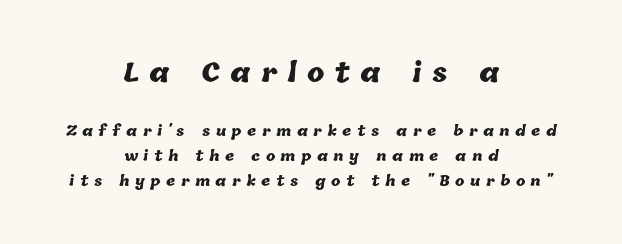
Q: Is the text bold? A: Yes.
Q: Is the text underlined? A: No.
Q: How is the paragraph aligned? A: Centered.
Q: Is the spacing between letters normal or unusually wide? A: Unusually wide.
Q: Which block of text is set in a larger size, the first (top) or the second (bottom)? A: The first (top) one.
